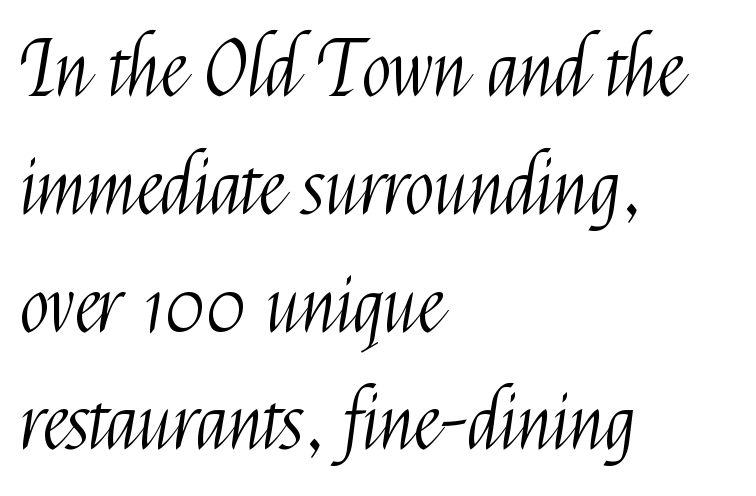
Line starts are locked; line ends wander. Nothing heavy about these letters — not bold at all. The gaps between neighbouring characters are ordinary and unremarkable. Is this a fixed-width face? No — the glyphs have proportional, varying widths. Serif or sans? Sans — the stroke terminals are bare.
